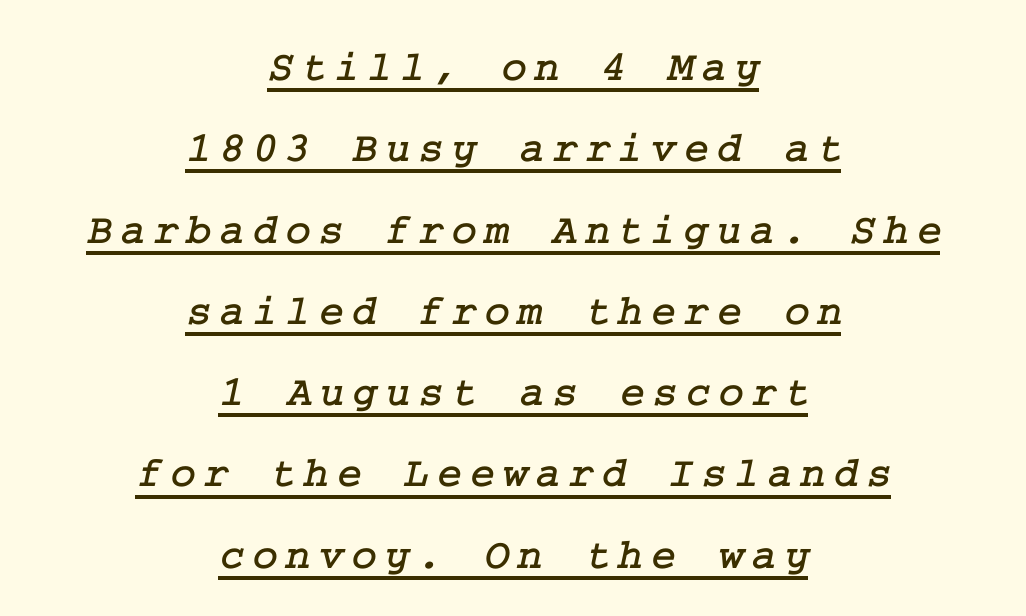
The image shows 43 px serif type; set centered, line spacing 1.89x, underlined; low stroke contrast and a medium x-height.
